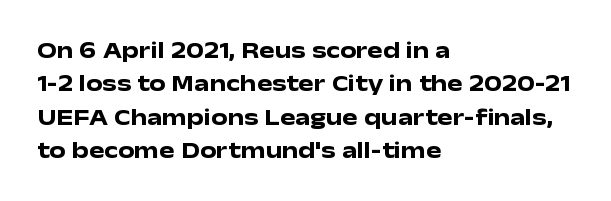
Q: Is the text bold? A: Yes.
Q: Is the text italic (slanted)? A: No, it is upright.
Q: Is the text underlined? A: No.
Q: How is the paragraph aligned? A: Left-aligned.
Q: Is the spacing between letters normal or unusually wide? A: Normal.
Q: Is the spacing between lines tight, normal or loose? A: Normal.
